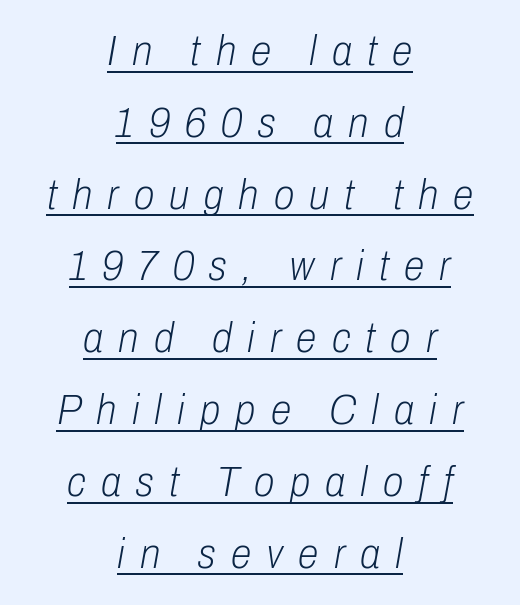
The rendered words wear a rule along their underside. The paragraph has two soft edges and a firm central axis. You could not count columns in this text — the font is proportionally spaced. Weight: regular or lighter.
